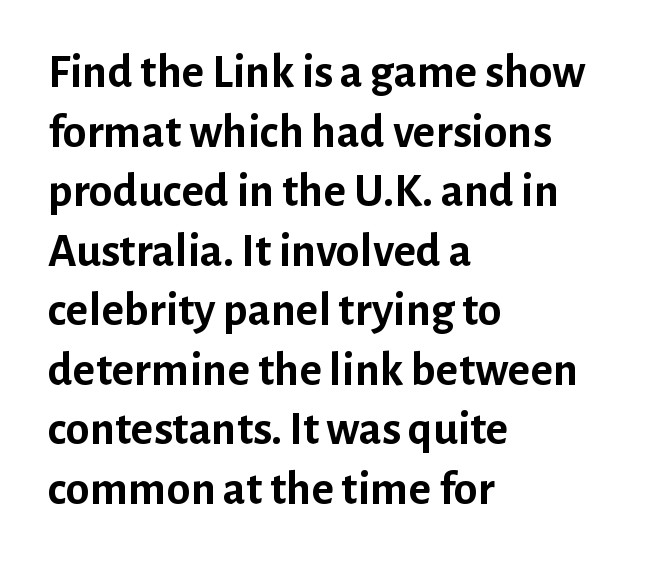
Proportional: the letters do not fall into vertical columns. Typeset ragged right — the left edge is the straight one. Weight check: bold — yes, fully. Every character sits straight up, as roman type does. Type style note: lacks serifs. You could call the tracking neutral — neither tight nor loose.
